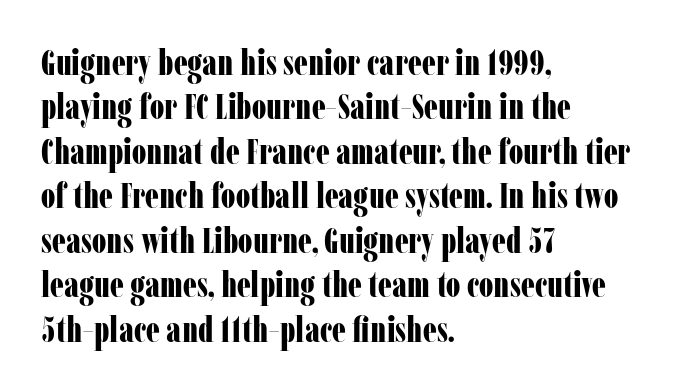
The type family on display is of the serif kind. Does the weight exceed regular? Yes, all the way to bold. Words appear dense and cohesive because spacing is normal. Left-aligned paragraph, ragged on the right.
